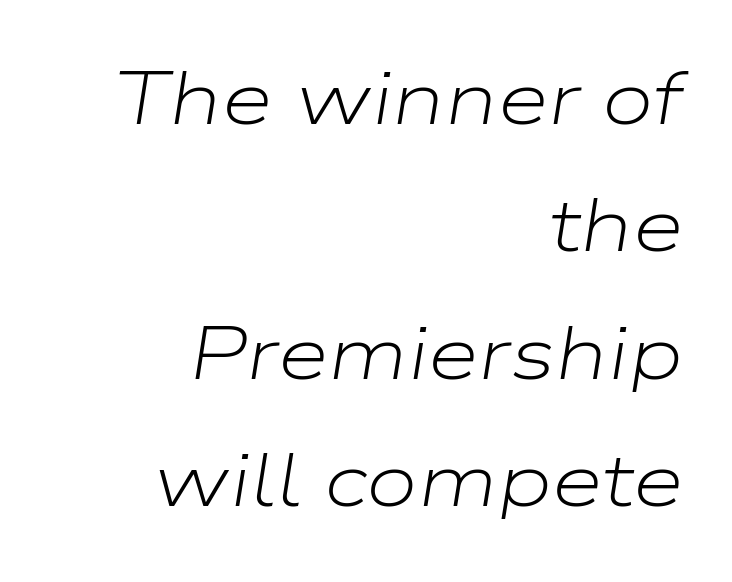
Q: Is the text bold? A: No.
Q: Is the text italic (slanted)? A: Yes, it leans right by about 9 degrees.
Q: Is the text underlined? A: No.
Q: How is the paragraph aligned? A: Right-aligned.
Q: Is the spacing between letters normal or unusually wide? A: Normal.
Q: Width (condensed, normal, or wide)? A: Wide.
Q: Stroke contrast? A: Low.
Q: x-height? A: Medium.
Q: Monospaced? A: No.
